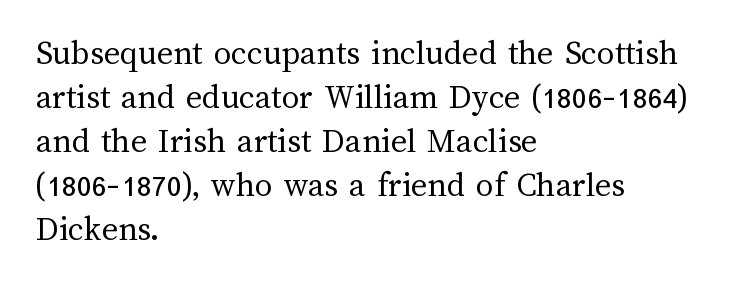
The image shows 35 px regular-weight type, upright; set left-aligned, normal line spacing (1.26x), normal letter spacing, not underlined; medium stroke contrast and a medium x-height.
